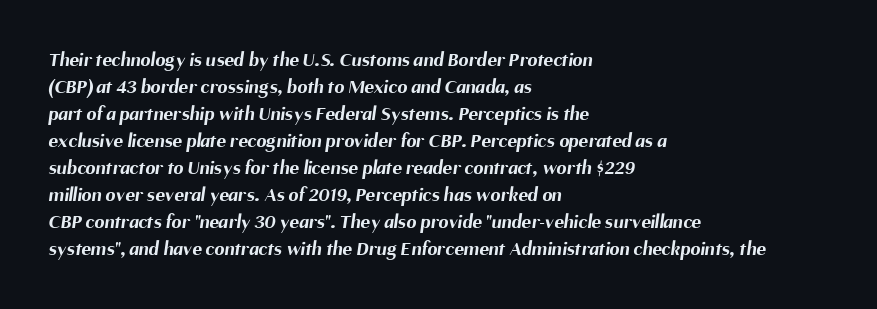
Q: Is the text bold? A: Yes.
Q: Is the text underlined? A: No.
Q: How is the paragraph aligned? A: Left-aligned.
Q: Is the spacing between letters normal or unusually wide? A: Normal.
Q: Is the spacing between lines tight, normal or loose? A: Normal.
